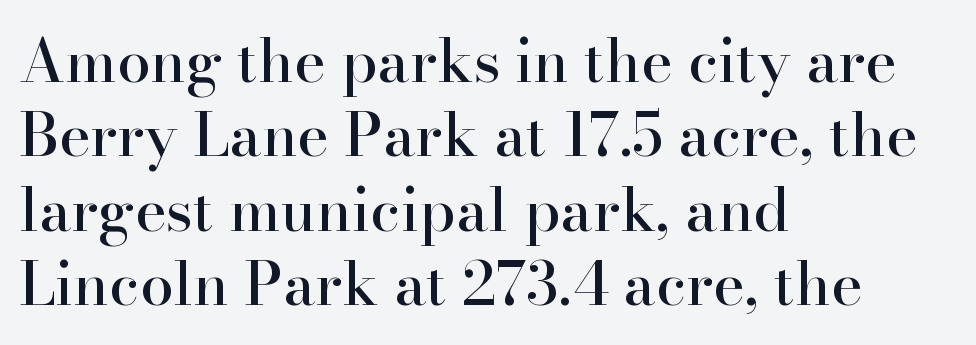
The image shows 60 px serif type, upright; set left-aligned, line spacing 1.24x, normal letter spacing, not underlined; high stroke contrast and a small x-height.
